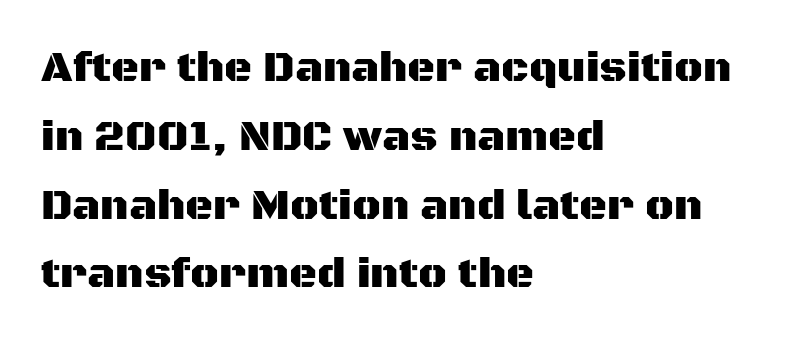
The image shows 43 px sans-serif type, upright; set left-aligned, normal line spacing (1.6x), normal letter spacing, not underlined; medium stroke contrast and a large x-height.
